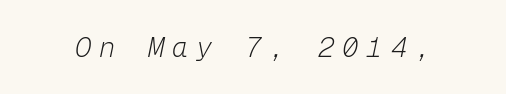
{"italic": "yes", "lean": "right", "slant_degrees": 12, "bold": "no", "underline": "no", "letter_spacing": "wide", "letter_spacing_em": 0.3, "glyph_px": 27}
